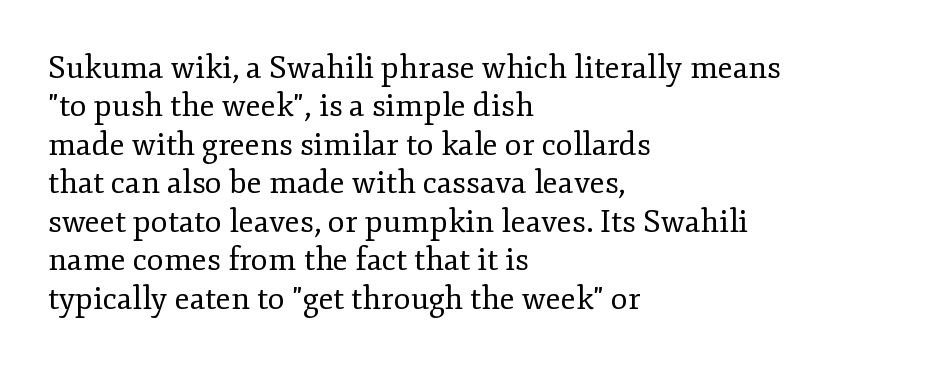
The strokes carry an ordinary text weight at most. Do the letters lean? They stand straight. Between one letter and the next there's only the usual sliver of space. Proportional: the letters do not fall into vertical columns. Horizontal alignment here is leftward, the default for most running prose. This rendering employs a face with finishing strokes, i.e., a serif.
